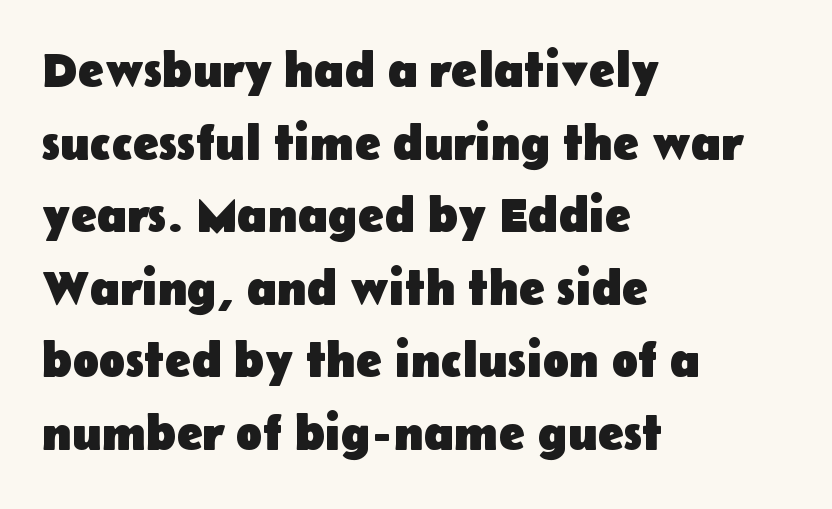
The image shows 49 px heavy sans-serif type, upright; set left-aligned, normal line spacing (1.48x), normal letter spacing, not underlined; low stroke contrast and a medium x-height.
